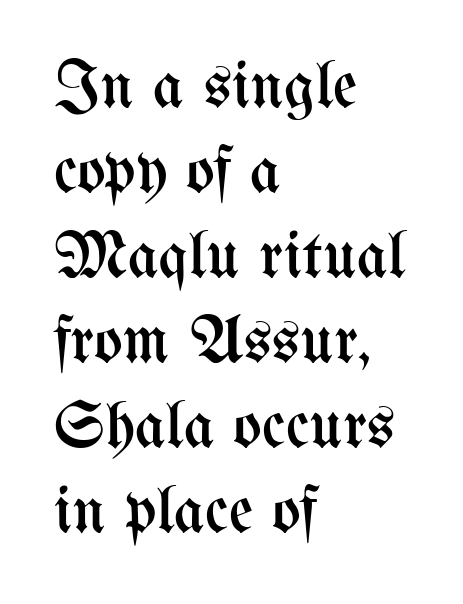
Stroke thickness stays within the range of a standard reading face or lighter. Reading down the block, your eye returns to a fixed left position each line. These lines are rendered in a variable-pitch font. Summary of vertical rhythm: regular, with standard interline spacing.
